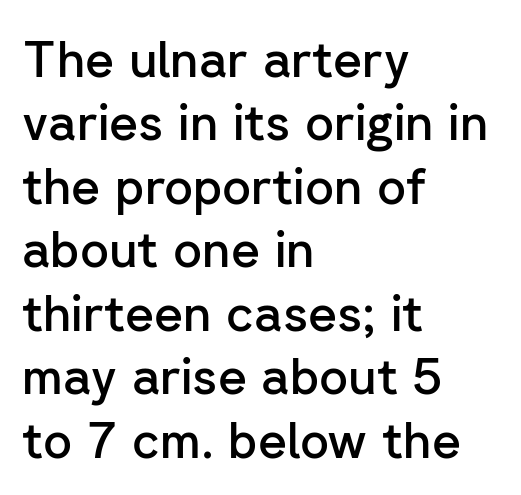
Q: Is the text bold? A: Semi-bold.
Q: Is the text italic (slanted)? A: No, it is upright.
Q: Is the typeface a serif or a sans-serif typeface? A: Sans-serif.
Q: Is the text underlined? A: No.
Q: How is the paragraph aligned? A: Left-aligned.
Q: Is the spacing between letters normal or unusually wide? A: Normal.
Q: Is the spacing between lines tight, normal or loose? A: Normal.
Q: Width (condensed, normal, or wide)? A: Normal.
Q: Stroke contrast? A: Low.
Q: x-height? A: Medium.
Q: Monospaced? A: No.
